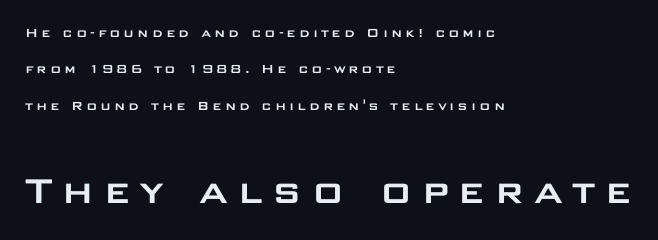
{"serif": "no", "italic": "no", "width": "wide", "stroke_contrast": "low", "x_height": "large", "monospaced": "no", "underline": "no", "align": "left", "line_spacing": "loose", "line_spacing_ratio": 2.42, "larger_block": "second", "size_ratio": 2.93, "glyph_px": 44}
